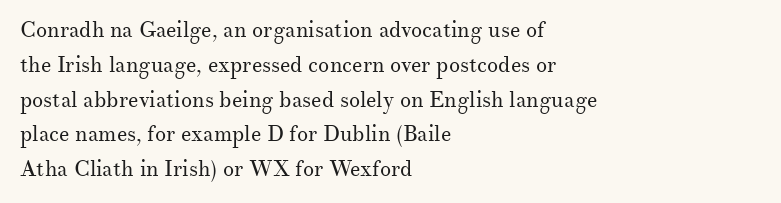
{"italic": "no", "bold": "no", "underline": "no", "align": "left", "line_spacing": "normal", "line_spacing_ratio": 1.58, "letter_spacing": "normal", "letter_spacing_em": 0.0, "glyph_px": 22}
